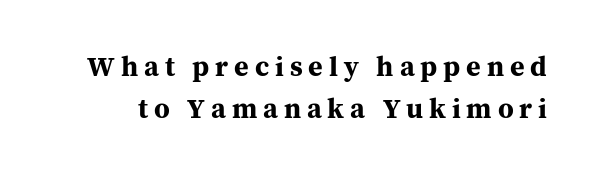
Q: Is the text bold? A: Yes.
Q: Is the text italic (slanted)? A: No, it is upright.
Q: Is the typeface a serif or a sans-serif typeface? A: Serif.
Q: Is the text underlined? A: No.
Q: Is the spacing between letters normal or unusually wide? A: Unusually wide.
Q: Is the spacing between lines tight, normal or loose? A: Normal.
Q: Width (condensed, normal, or wide)? A: Normal.
Q: Stroke contrast? A: Medium.
Q: x-height? A: Medium.
Q: Monospaced? A: No.
